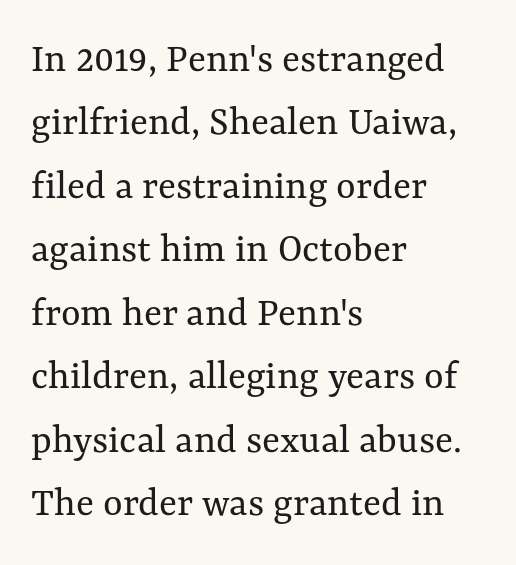
{"italic": "no", "bold": "no", "weight": "regular", "width": "normal", "stroke_contrast": "medium", "x_height": "medium", "monospaced": "no", "underline": "no", "align": "left", "line_spacing": "normal", "line_spacing_ratio": 1.51, "letter_spacing": "normal", "letter_spacing_em": 0.0, "glyph_px": 42}
